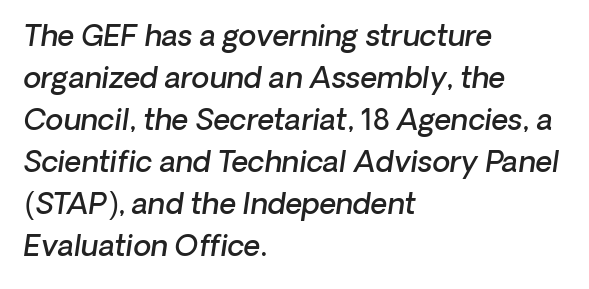
The image shows 29 px semibold sans-serif type; set left-aligned, normal line spacing (1.45x), normal letter spacing, not underlined; low stroke contrast and a medium x-height.
